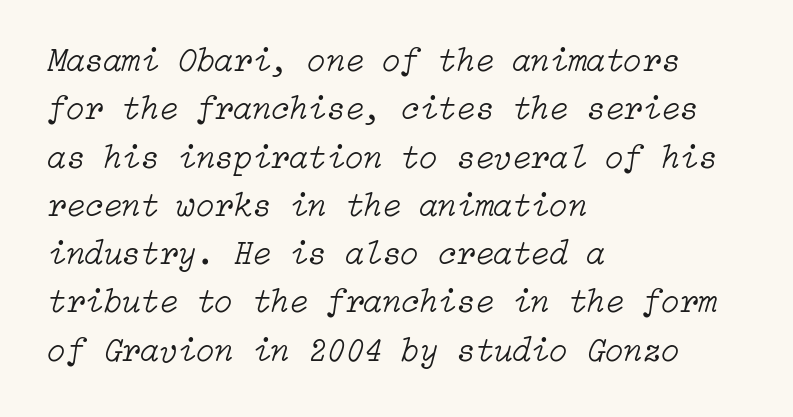
Summary of vertical rhythm: regular, with standard interline spacing. The letters sit at their default tracking, neither squeezed nor spread. The words here are not underlined. On a weight scale, this lands at 450 or below. A typesetter would mark this as italic. Caption: multi-line text, flush left, ragged right.
